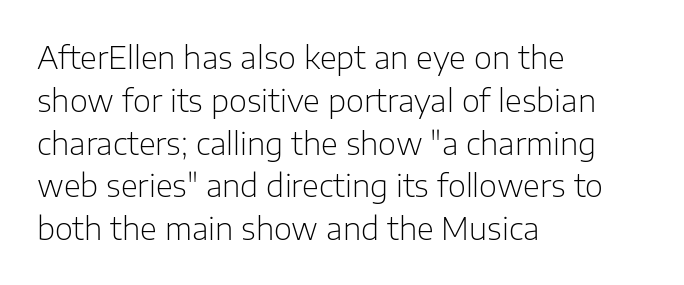
The image shows 31 px light sans-serif type, upright; set left-aligned, normal line spacing (1.38x), normal letter spacing, not underlined; low stroke contrast and a medium x-height.
